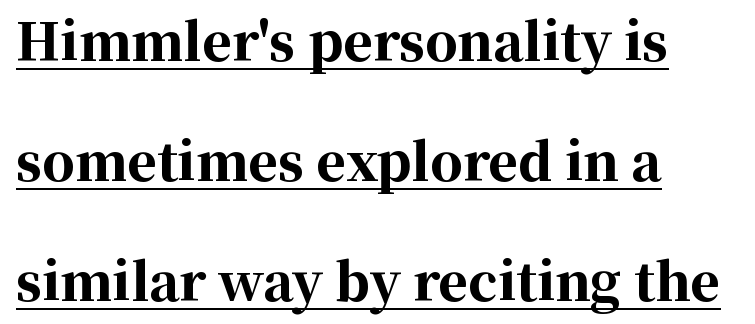
What kind of face is this? One with serifs. A typesetter would call this leading open, well beyond the default. The face used here is rendered with its standard letterfit. The passage is arranged the way most books set body copy — flush left. Each letter keeps its own natural width here, so spacing adapts to shape. Weight check: bold — yes, fully.
